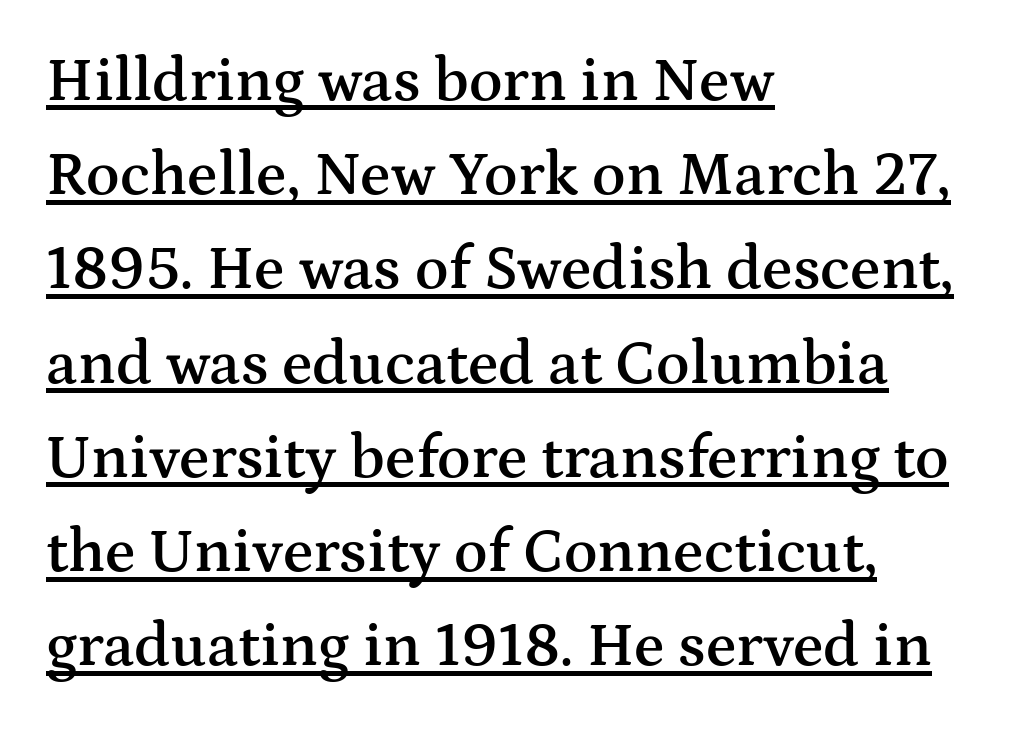
The image shows 62 px semibold, wide serif type, upright; set left-aligned, normal line spacing (1.52x), normal letter spacing, underlined; medium stroke contrast and a medium x-height.
